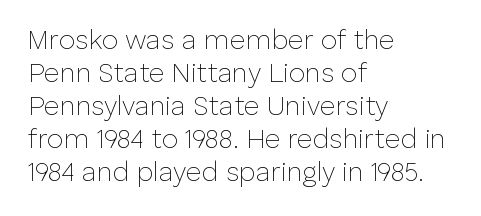
The image shows 27 px text type, upright; set left-aligned, line spacing 1.22x, normal letter spacing, not underlined.
